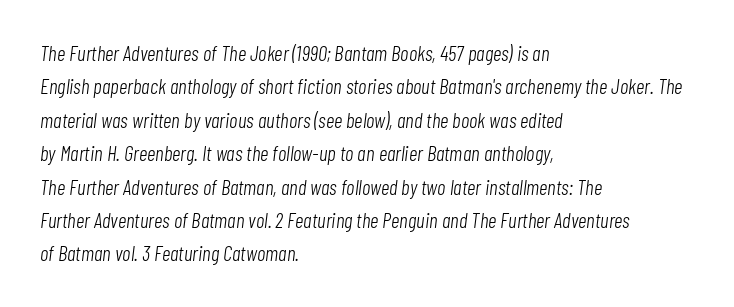
This sample keeps an unexceptional amount of space between lines. Leftover space on each line is placed entirely after the last word. The area under the type is left untouched. Stem width sits at or under what a default text font uses. Rendered with sloped, italic letterforms. Nobody touched the tracking dial on this one.
